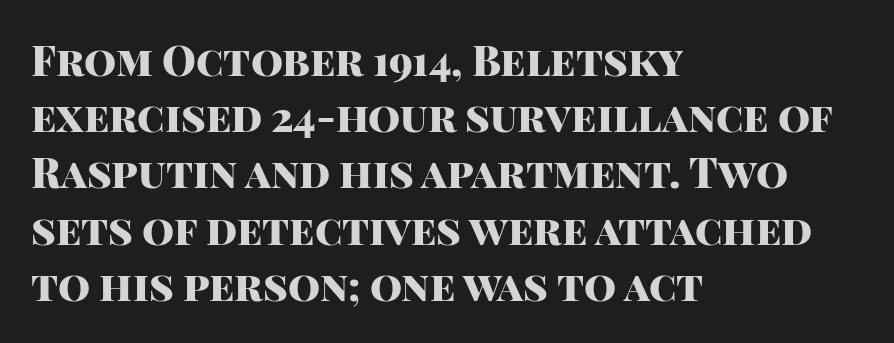
Q: Is the text bold? A: Yes.
Q: Is the text italic (slanted)? A: No, it is upright.
Q: Is the typeface a serif or a sans-serif typeface? A: Sans-serif.
Q: Is the text underlined? A: No.
Q: How is the paragraph aligned? A: Left-aligned.
Q: Is the spacing between letters normal or unusually wide? A: Normal.
Q: Is the spacing between lines tight, normal or loose? A: Normal.
Q: Width (condensed, normal, or wide)? A: Normal.
Q: Stroke contrast? A: High.
Q: x-height? A: Large.
Q: Monospaced? A: No.
